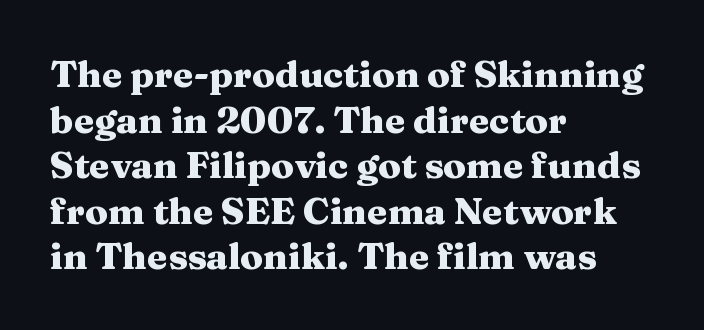
{"serif": "yes", "italic": "no", "bold": "yes", "weight": "heavy", "width": "wide", "stroke_contrast": "medium", "x_height": "medium", "monospaced": "no", "underline": "no", "align": "left", "line_spacing_ratio": 1.23, "letter_spacing": "normal", "letter_spacing_em": 0.0, "glyph_px": 37}
